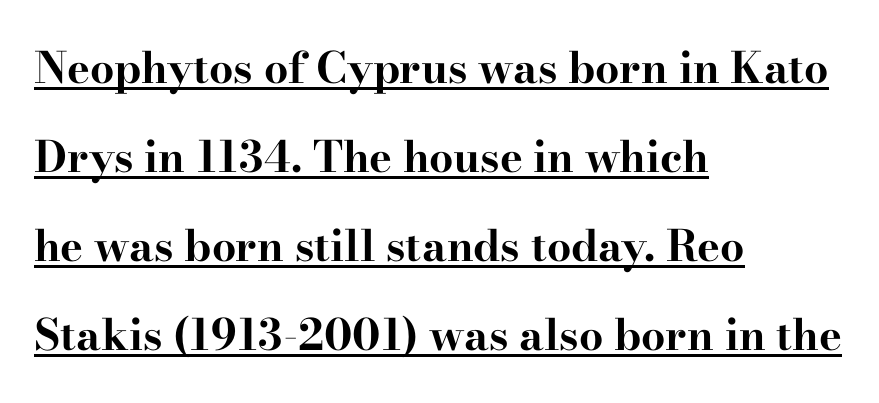
{"serif": "yes", "italic": "no", "bold": "yes", "weight": "bold", "width": "wide", "stroke_contrast": "high", "x_height": "small", "monospaced": "no", "underline": "yes", "align": "left", "line_spacing": "loose", "line_spacing_ratio": 2.07, "letter_spacing": "normal", "letter_spacing_em": 0.0, "glyph_px": 43}
